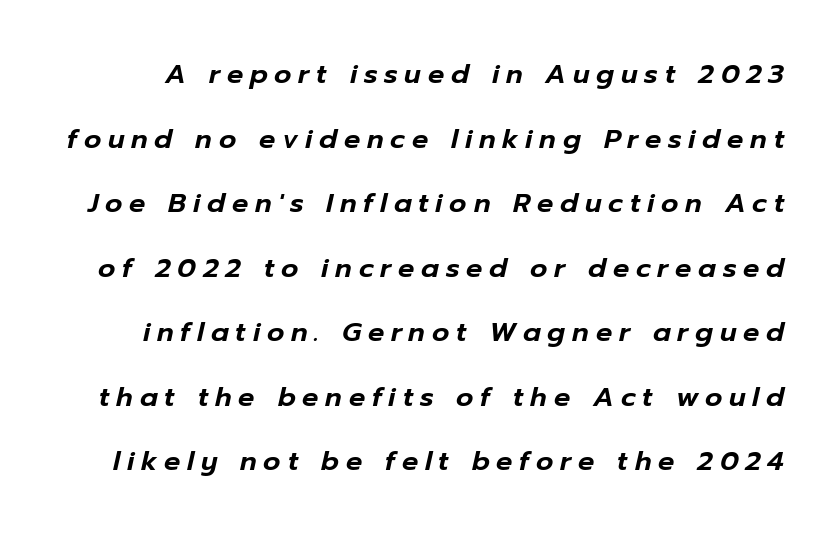
Q: Is the text italic (slanted)? A: Yes, it leans right by about 12 degrees.
Q: Is the text underlined? A: No.
Q: Is the spacing between letters normal or unusually wide? A: Unusually wide.
Q: Is the spacing between lines tight, normal or loose? A: Loose.
